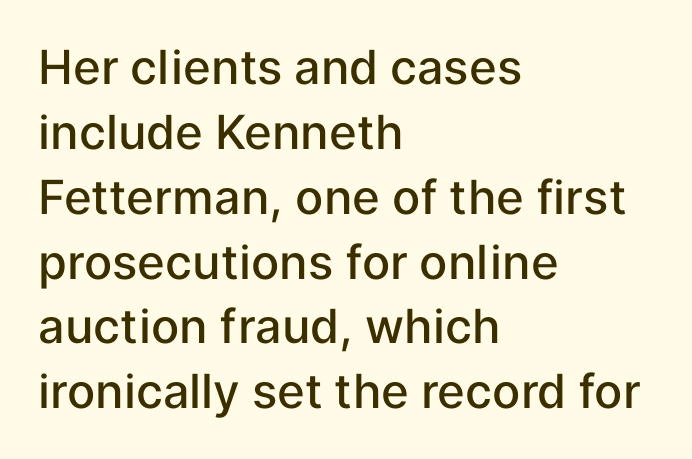
{"serif": "no", "italic": "no", "bold": "semi", "weight": "semibold", "width": "normal", "stroke_contrast": "low", "x_height": "medium", "monospaced": "no", "underline": "no", "align": "left", "line_spacing": "normal", "line_spacing_ratio": 1.38, "letter_spacing": "normal", "letter_spacing_em": 0.0, "glyph_px": 47}
